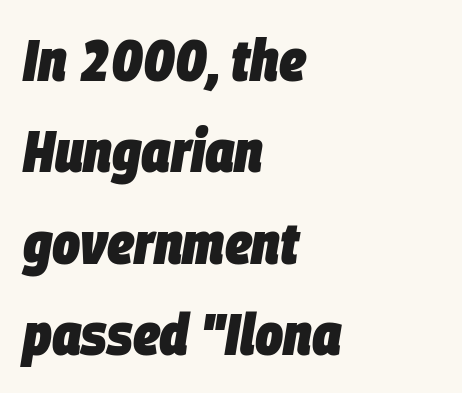
{"italic": "yes", "lean": "right", "slant_degrees": 9, "bold": "yes", "weight": "heavy", "width": "condensed", "stroke_contrast": "low", "x_height": "large", "monospaced": "no", "underline": "no", "align": "left", "line_spacing": "normal", "line_spacing_ratio": 1.55, "letter_spacing": "normal", "letter_spacing_em": 0.0, "glyph_px": 59}
